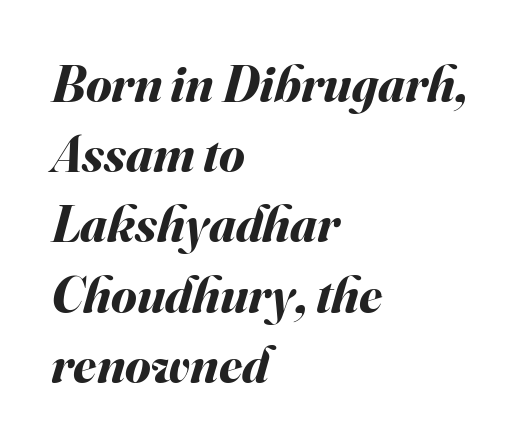
Q: Is the text bold? A: Yes.
Q: Is the text italic (slanted)? A: Yes, it leans right by about 16 degrees.
Q: Is the text underlined? A: No.
Q: How is the paragraph aligned? A: Left-aligned.
Q: Is the spacing between letters normal or unusually wide? A: Normal.
Q: Is the spacing between lines tight, normal or loose? A: Normal.
Q: Width (condensed, normal, or wide)? A: Normal.
Q: Stroke contrast? A: Medium.
Q: x-height? A: Small.
Q: Monospaced? A: No.
